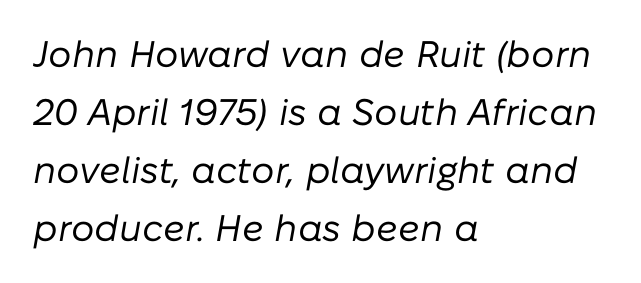
The space between consecutive lines is moderate. The passage shown is typed in a proportional face where columns would drift. The cut favours lightness, reaching ordinary text weight at its darkest. In terms of letterspacing, this is plain default setting. Rule under the text: the space is simply empty.
